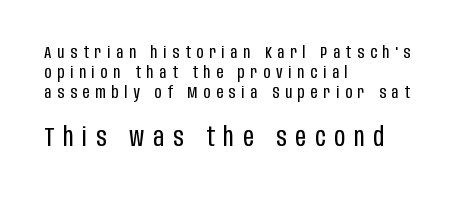
These lines are set flush left with a ragged right edge. Nobody drew a line under any word here. The more generous point size was reserved for the lower chunk. The typesetting does not lean heavy: it is not bold. The font's upright variant was chosen for this text. There is plenty of visible air inserted between adjacent glyphs.
